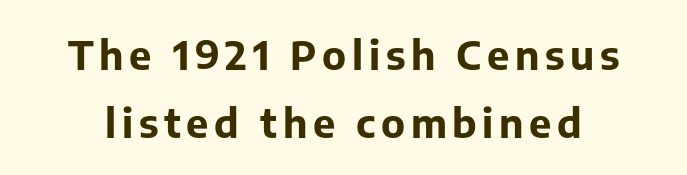
This sample has the flowing, uneven cadence of proportional lettering. Underline: absent. These lines carry a lot of weight — the face is fully bold. Are there feet on the stems? There aren't — it's a sans. Italic? Not at all — the glyphs are vertical.
